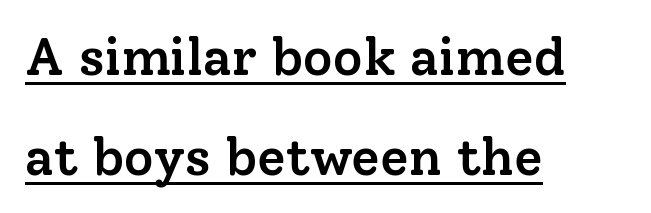
{"serif": "yes", "italic": "no", "bold": "semi", "weight": "semibold", "width": "normal", "stroke_contrast": "low", "x_height": "medium", "monospaced": "no", "underline": "yes", "align": "left", "line_spacing": "loose", "line_spacing_ratio": 1.92, "letter_spacing": "normal", "letter_spacing_em": 0.0, "glyph_px": 52}
